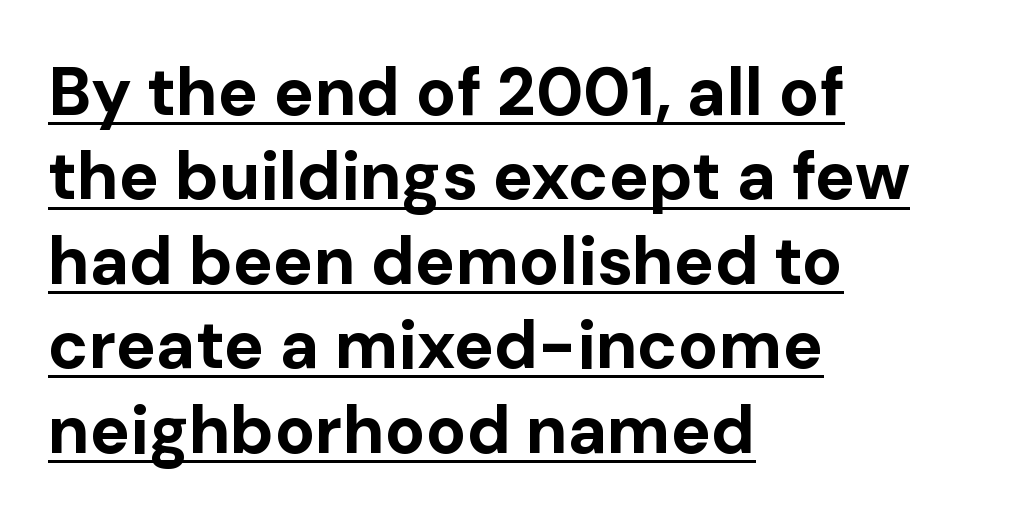
Q: Is the text bold? A: Yes.
Q: Is the text italic (slanted)? A: No, it is upright.
Q: Is the typeface a serif or a sans-serif typeface? A: Sans-serif.
Q: Is the text underlined? A: Yes.
Q: How is the paragraph aligned? A: Left-aligned.
Q: Is the spacing between letters normal or unusually wide? A: Normal.
Q: Is the spacing between lines tight, normal or loose? A: Normal.
Q: Width (condensed, normal, or wide)? A: Normal.
Q: Stroke contrast? A: Low.
Q: x-height? A: Medium.
Q: Monospaced? A: No.
